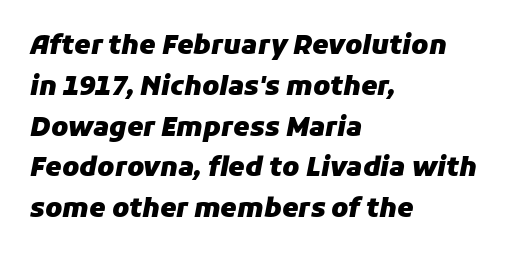
Each new line begins a customary step beneath the previous one. The space directly below the letters is spotless. The glyphs look as if they've been sheared to an angle. Typesetter's note: full bold, strokes at maximum text heaviness. Glyph-to-glyph distance matches everyday printed text.
